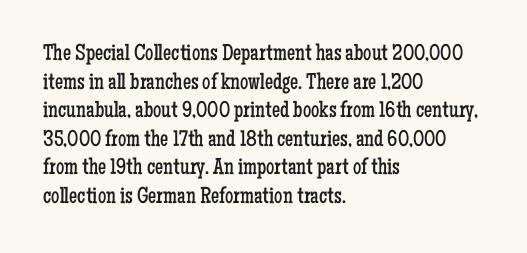
Beneath every word, the page is bare. On a weight scale, this lands at 450 or below. Look at the tracking — it's just the regular setting, nothing added. The typesetter chose a ragged-right arrangement here. Upright lettering throughout.
